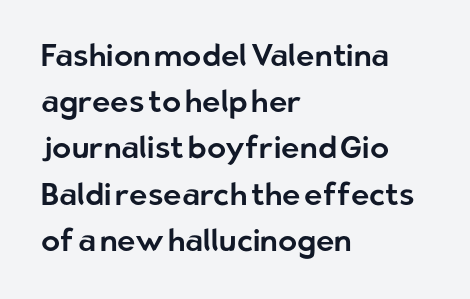
{"serif": "no", "italic": "no", "width": "normal", "stroke_contrast": "low", "x_height": "medium", "monospaced": "no", "underline": "no", "align": "left", "line_spacing": "normal", "line_spacing_ratio": 1.49, "letter_spacing": "normal", "letter_spacing_em": 0.0, "glyph_px": 31}
